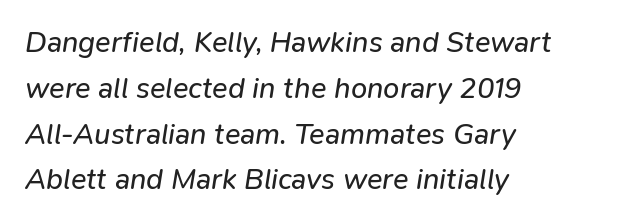
The image shows 29 px regular-weight type, italic (leaning right); set left-aligned, normal line spacing (1.58x), normal letter spacing, not underlined; low stroke contrast and a medium x-height.
